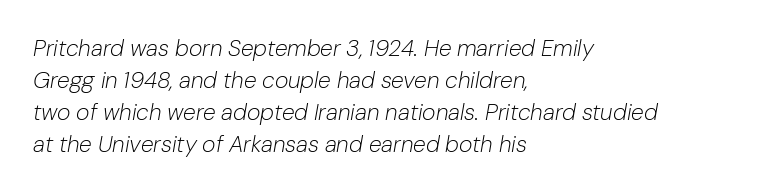
Q: Is the text bold? A: No.
Q: Is the text italic (slanted)? A: Yes, it leans right by about 10 degrees.
Q: Is the text underlined? A: No.
Q: How is the paragraph aligned? A: Left-aligned.
Q: Is the spacing between letters normal or unusually wide? A: Normal.
Q: Is the spacing between lines tight, normal or loose? A: Normal.
